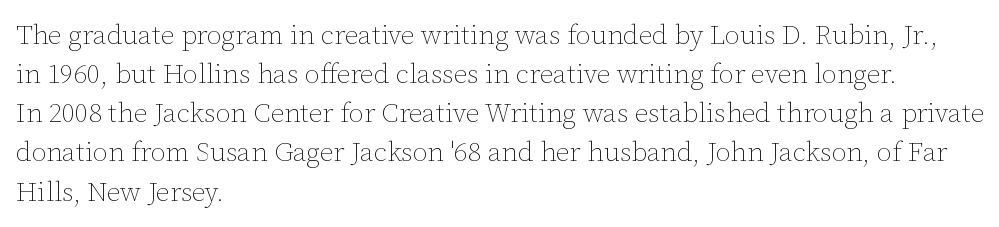
Q: Is the text bold? A: No.
Q: Is the text italic (slanted)? A: No, it is upright.
Q: Is the text underlined? A: No.
Q: How is the paragraph aligned? A: Left-aligned.
Q: Is the spacing between letters normal or unusually wide? A: Normal.
Q: Is the spacing between lines tight, normal or loose? A: Normal.
